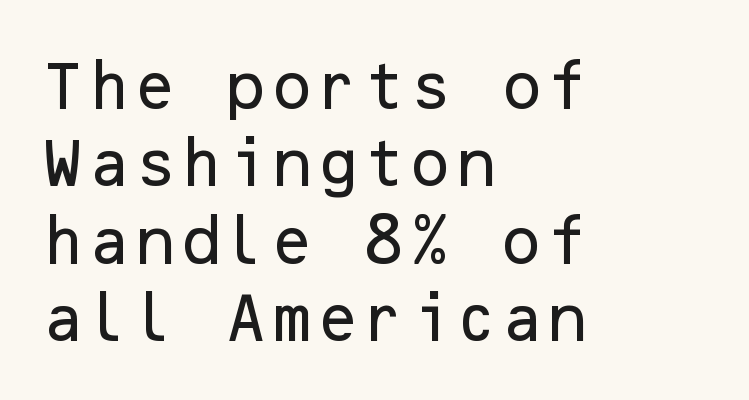
The letters stand upright; this is a roman face. Compared with typical body copy, the letter spacing here is the same. Vertically, the passage feels balanced, rows spaced as you'd expect. Nope, no serifs anywhere on these letters. The area under the type is left untouched. Left-aligned paragraph, ragged on the right.
